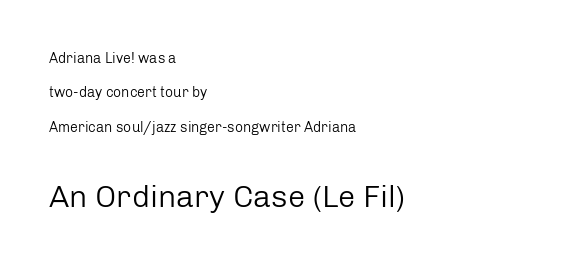
The image shows 31 px regular-weight sans-serif type, upright; set left-aligned, loose line spacing (2.45x), normal letter spacing, not underlined; the second (bottom) block is 2.21x larger; low stroke contrast and a medium x-height.
